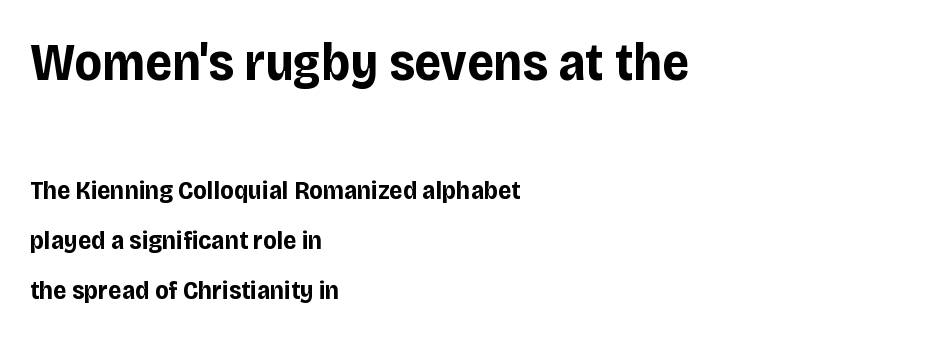
Q: Is the text bold? A: Yes.
Q: Is the text italic (slanted)? A: No, it is upright.
Q: Is the typeface a serif or a sans-serif typeface? A: Sans-serif.
Q: Is the text underlined? A: No.
Q: How is the paragraph aligned? A: Left-aligned.
Q: Is the spacing between letters normal or unusually wide? A: Normal.
Q: Is the spacing between lines tight, normal or loose? A: Loose.
Q: Which block of text is set in a larger size, the first (top) or the second (bottom)? A: The first (top) one.
Q: Width (condensed, normal, or wide)? A: Normal.
Q: Stroke contrast? A: Low.
Q: x-height? A: Large.
Q: Monospaced? A: No.
